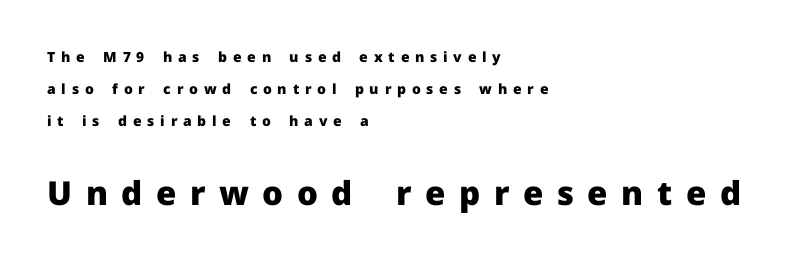
Q: Is the text bold? A: Yes.
Q: Is the text italic (slanted)? A: No, it is upright.
Q: Is the typeface a serif or a sans-serif typeface? A: Sans-serif.
Q: Is the text underlined? A: No.
Q: How is the paragraph aligned? A: Left-aligned.
Q: Is the spacing between letters normal or unusually wide? A: Unusually wide.
Q: Is the spacing between lines tight, normal or loose? A: Loose.
Q: Which block of text is set in a larger size, the first (top) or the second (bottom)? A: The second (bottom) one.
Q: Width (condensed, normal, or wide)? A: Normal.
Q: Stroke contrast? A: Low.
Q: x-height? A: Medium.
Q: Monospaced? A: No.
